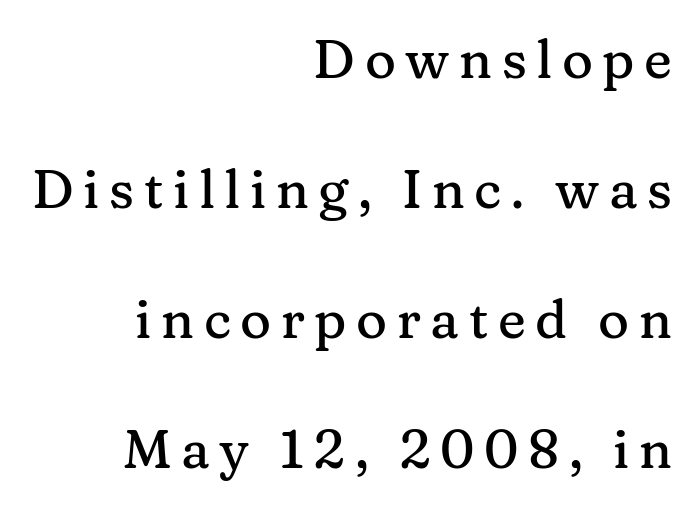
{"serif": "yes", "italic": "no", "width": "normal", "stroke_contrast": "medium", "x_height": "medium", "monospaced": "no", "underline": "no", "align": "right", "line_spacing": "loose", "line_spacing_ratio": 2.45, "glyph_px": 53}
